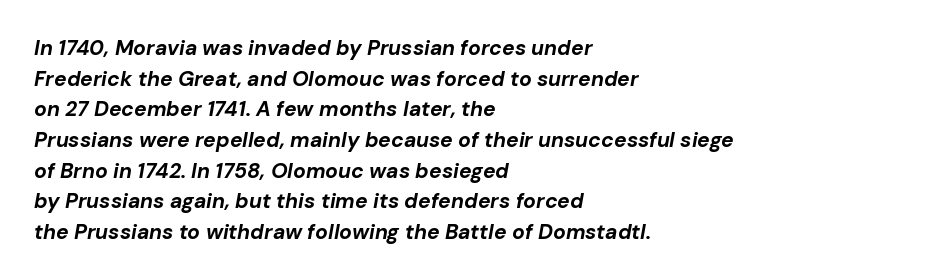
The image shows 21 px bold type, italic (leaning right); set left-aligned, normal line spacing (1.46x), normal letter spacing, not underlined.
